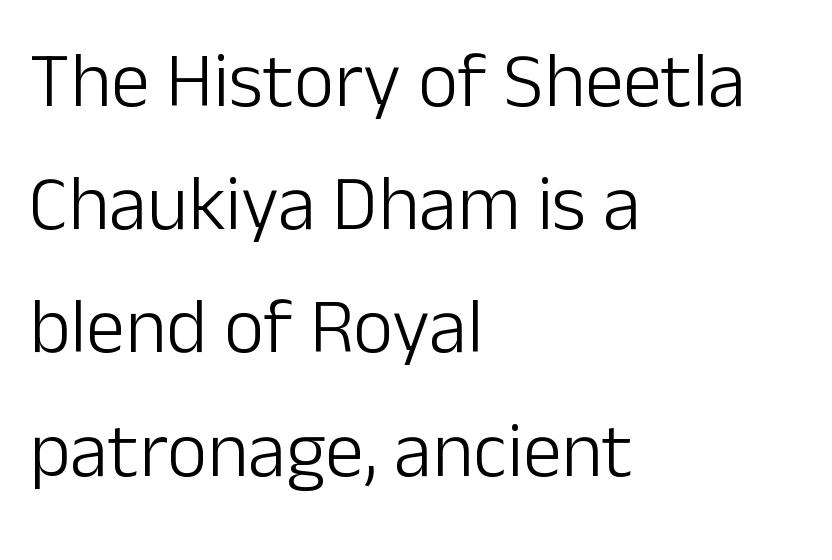
The image shows 78 px light sans-serif type, upright; set left-aligned, normal line spacing (1.58x), normal letter spacing, not underlined; low stroke contrast and a medium x-height.
